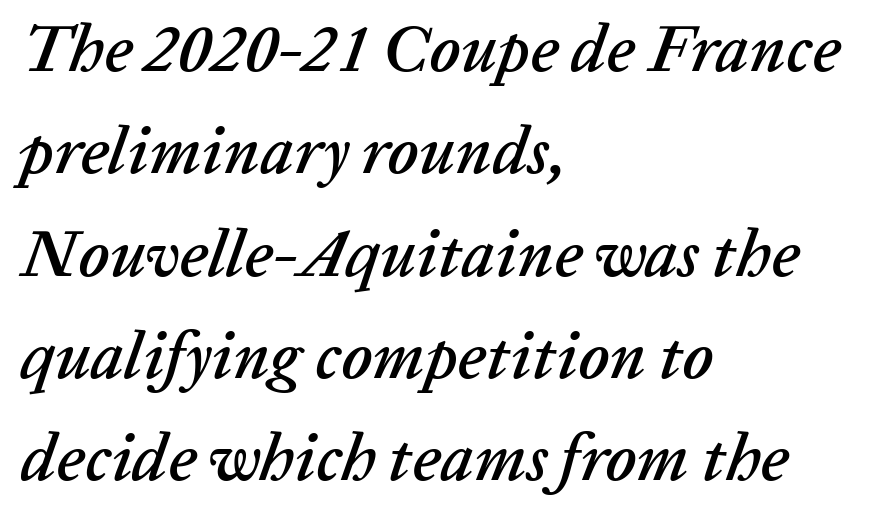
The image shows 66 px text type, italic (leaning right); set left-aligned, normal line spacing (1.55x), normal letter spacing, not underlined; low stroke contrast and a medium x-height.
